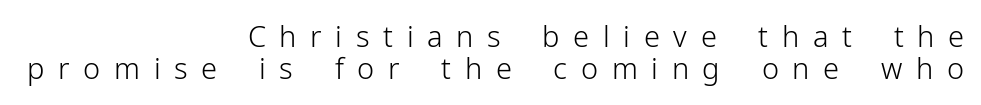
{"serif": "no", "italic": "no", "bold": "no", "weight": "light", "width": "normal", "stroke_contrast": "low", "x_height": "medium", "monospaced": "no", "underline": "no", "align": "right", "line_spacing": "tight", "line_spacing_ratio": 1.09, "letter_spacing": "wide", "letter_spacing_em": 0.47, "glyph_px": 29}
